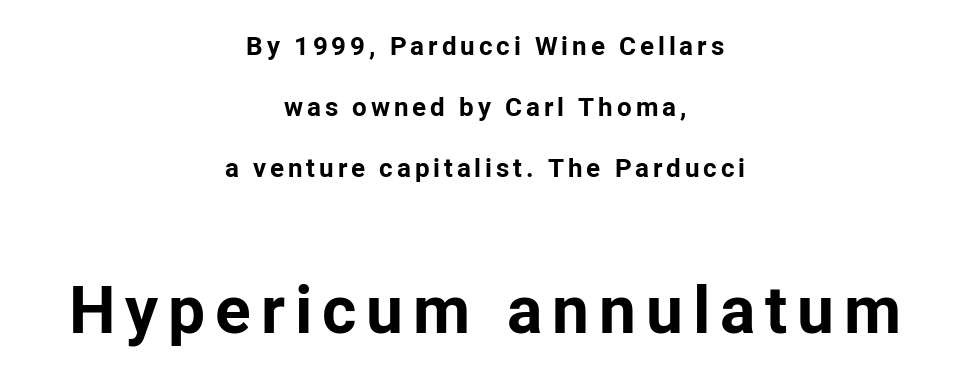
Q: Is the text bold? A: Yes.
Q: Is the text italic (slanted)? A: No, it is upright.
Q: Is the typeface a serif or a sans-serif typeface? A: Sans-serif.
Q: Is the text underlined? A: No.
Q: How is the paragraph aligned? A: Centered.
Q: Is the spacing between lines tight, normal or loose? A: Loose.
Q: Which block of text is set in a larger size, the first (top) or the second (bottom)? A: The second (bottom) one.
Q: Width (condensed, normal, or wide)? A: Normal.
Q: Stroke contrast? A: Low.
Q: x-height? A: Medium.
Q: Monospaced? A: No.
